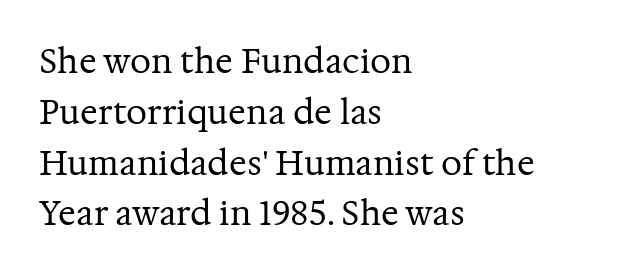
Q: Is the text bold? A: No.
Q: Is the text italic (slanted)? A: No, it is upright.
Q: Is the typeface a serif or a sans-serif typeface? A: Serif.
Q: Is the text underlined? A: No.
Q: How is the paragraph aligned? A: Left-aligned.
Q: Is the spacing between letters normal or unusually wide? A: Normal.
Q: Is the spacing between lines tight, normal or loose? A: Normal.
Q: Width (condensed, normal, or wide)? A: Normal.
Q: Stroke contrast? A: Medium.
Q: x-height? A: Medium.
Q: Monospaced? A: No.
